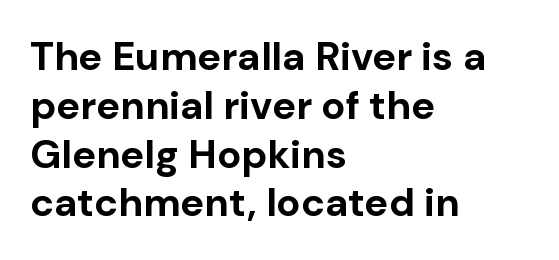
{"serif": "no", "italic": "no", "bold": "yes", "weight": "bold", "width": "normal", "stroke_contrast": "low", "x_height": "medium", "monospaced": "no", "underline": "no", "align": "left", "line_spacing_ratio": 1.22, "letter_spacing": "normal", "letter_spacing_em": 0.0, "glyph_px": 40}
